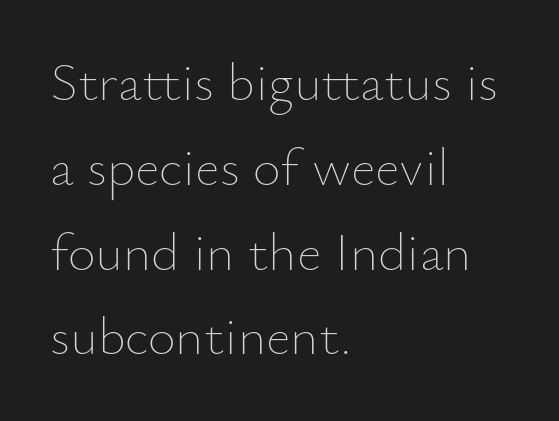
The image shows 54 px thin type, upright; set left-aligned, normal line spacing (1.57x), normal letter spacing, not underlined; low stroke contrast and a small x-height.
